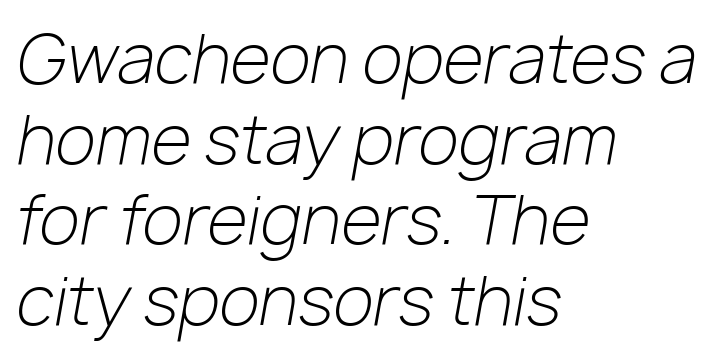
The setting favours the left margin, as ordinary paragraphs usually do. Observe the ordinary spacing: letters are neighbours, not strangers. Plain, unruled lines of type. Here the designer chose a conventional face with non-uniform glyph widths. No extra ink here — the face is not bold.
